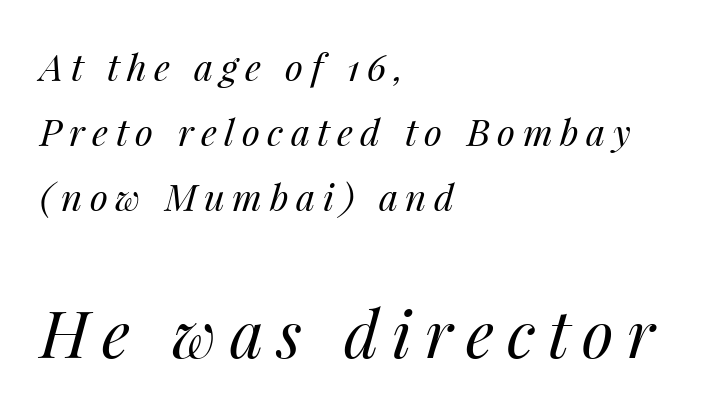
You get the small type first, then a jump to larger type. Does the copy run flush right? No — it runs flush left. Here the glyphs are tracked loosely, breaking word shapes into spaced letters. The baseline area is clear. Proportional: the letters do not fall into vertical columns.
